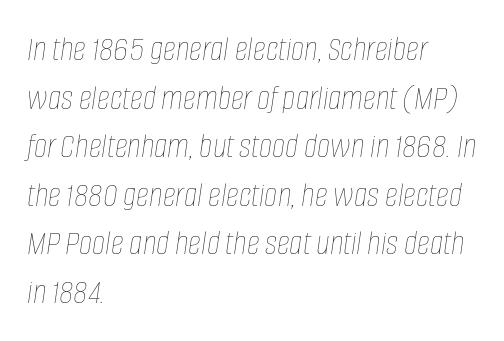
The image shows 36 px thin, condensed type, italic (leaning right); set left-aligned, normal line spacing (1.35x), normal letter spacing, not underlined; low stroke contrast and a large x-height.
